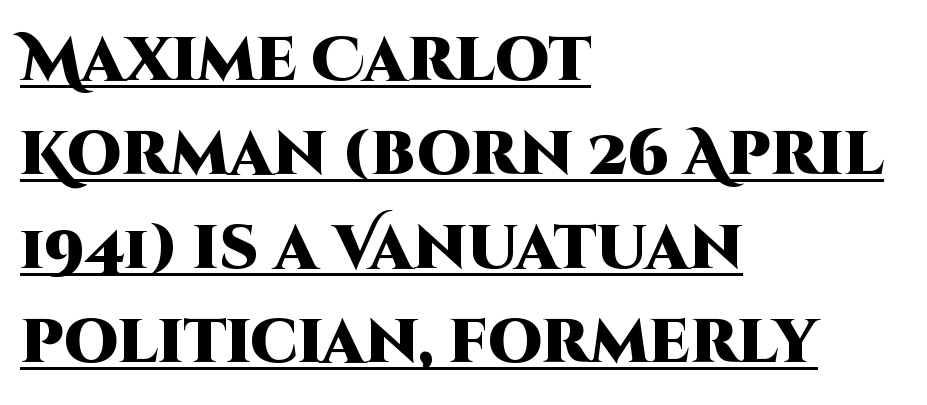
The image shows 61 px heavy sans-serif type, upright; set left-aligned, normal line spacing (1.54x), normal letter spacing, underlined; high stroke contrast and a large x-height.
